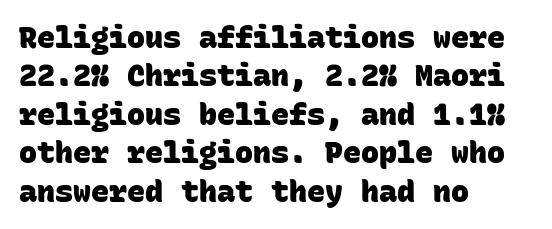
Nobody drew a line under any word here. Every character here occupies the same horizontal width, giving the sample a typewriter-like rhythm. Is the type bold? Yes — the strokes are clearly thick and heavy. Stroke terminals: plain, sans-serif. Observe the ordinary spacing: letters are neighbours, not strangers. Caption: multi-line text, flush left, ragged right.
